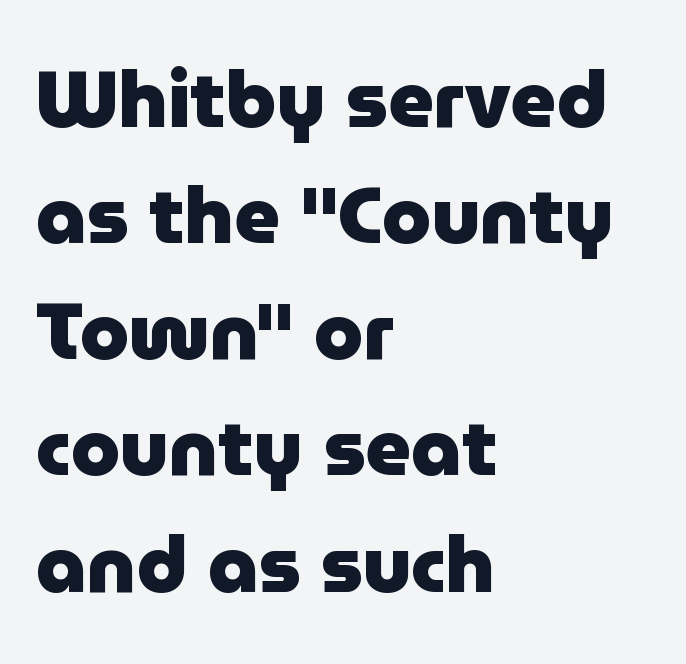
{"serif": "no", "italic": "no", "bold": "yes", "weight": "heavy", "width": "normal", "stroke_contrast": "low", "x_height": "medium", "monospaced": "no", "underline": "no", "align": "left", "line_spacing": "normal", "line_spacing_ratio": 1.47, "letter_spacing": "normal", "letter_spacing_em": 0.0, "glyph_px": 79}
